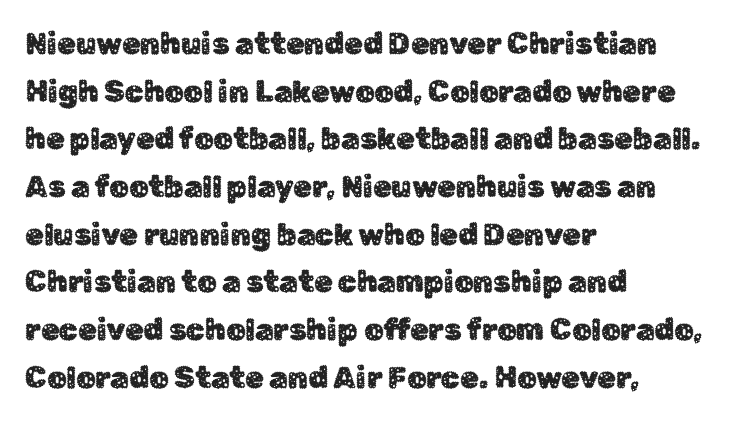
Q: Is the text italic (slanted)? A: No, it is upright.
Q: Is the typeface a serif or a sans-serif typeface? A: Sans-serif.
Q: Is the text underlined? A: No.
Q: How is the paragraph aligned? A: Left-aligned.
Q: Is the spacing between letters normal or unusually wide? A: Normal.
Q: Is the spacing between lines tight, normal or loose? A: Normal.
Q: Width (condensed, normal, or wide)? A: Normal.
Q: Stroke contrast? A: Low.
Q: x-height? A: Medium.
Q: Monospaced? A: No.
